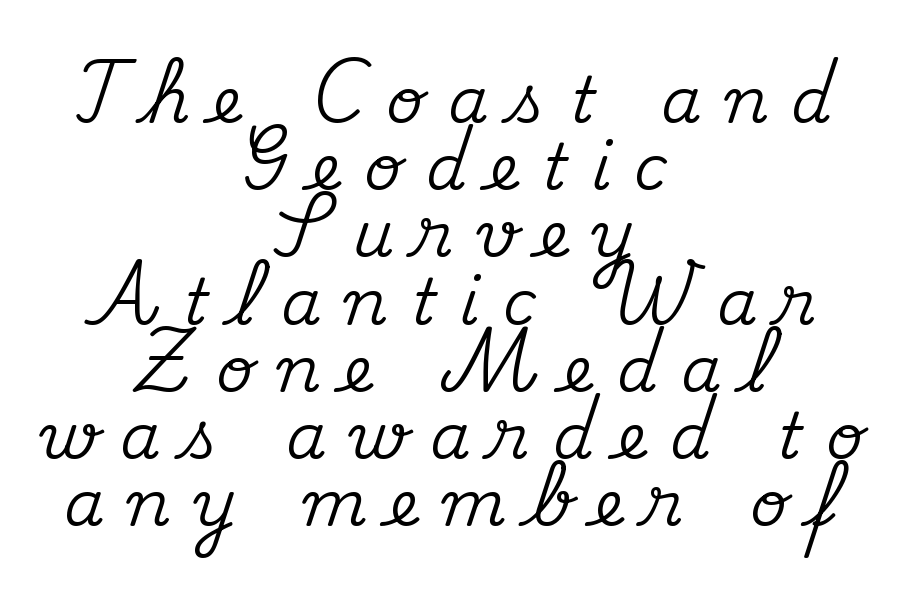
{"serif": "yes", "width": "normal", "stroke_contrast": "medium", "x_height": "small", "monospaced": "no", "underline": "no", "align": "center", "line_spacing": "tight", "line_spacing_ratio": 1.05, "letter_spacing": "wide", "letter_spacing_em": 0.37, "glyph_px": 64}
